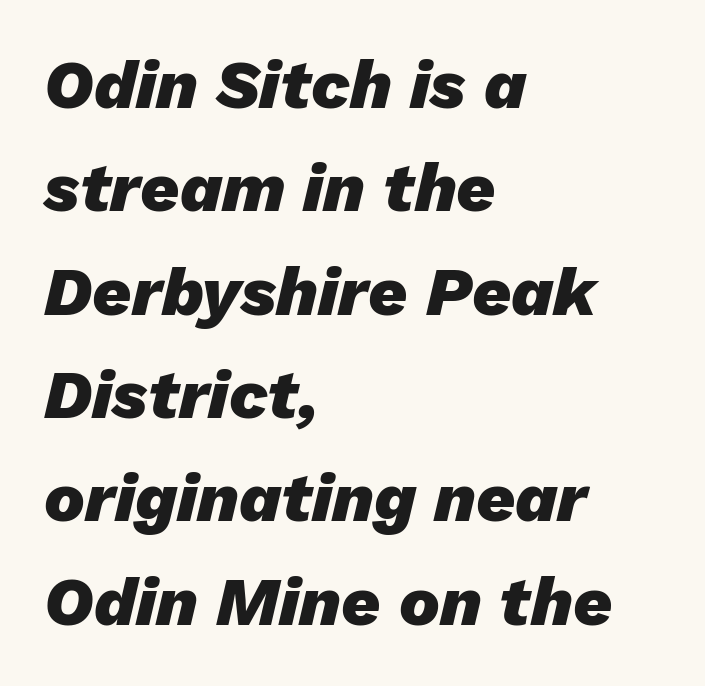
The image shows 68 px heavy type, italic (leaning right); set left-aligned, normal line spacing (1.52x), normal letter spacing, not underlined; low stroke contrast and a medium x-height.
